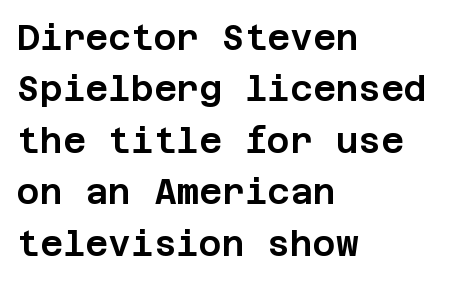
Q: Is the text italic (slanted)? A: No, it is upright.
Q: Is the typeface a serif or a sans-serif typeface? A: Sans-serif.
Q: Is the text underlined? A: No.
Q: How is the paragraph aligned? A: Left-aligned.
Q: Is the spacing between letters normal or unusually wide? A: Normal.
Q: Is the spacing between lines tight, normal or loose? A: Normal.
Q: Width (condensed, normal, or wide)? A: Normal.
Q: Stroke contrast? A: Low.
Q: x-height? A: Large.
